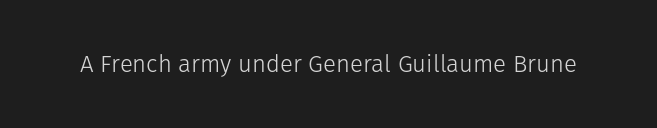
The image shows 24 px text type, upright; set normal letter spacing, not underlined.
